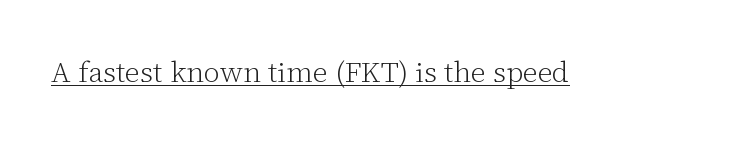
The image shows 29 px light serif type, upright; set normal letter spacing, underlined; low stroke contrast and a medium x-height.
